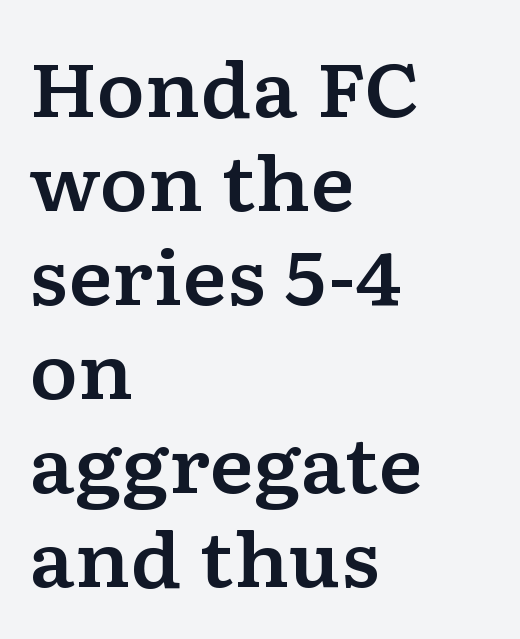
The image shows 74 px wide serif type, upright; set left-aligned, normal line spacing (1.27x), normal letter spacing, not underlined; low stroke contrast and a medium x-height.
